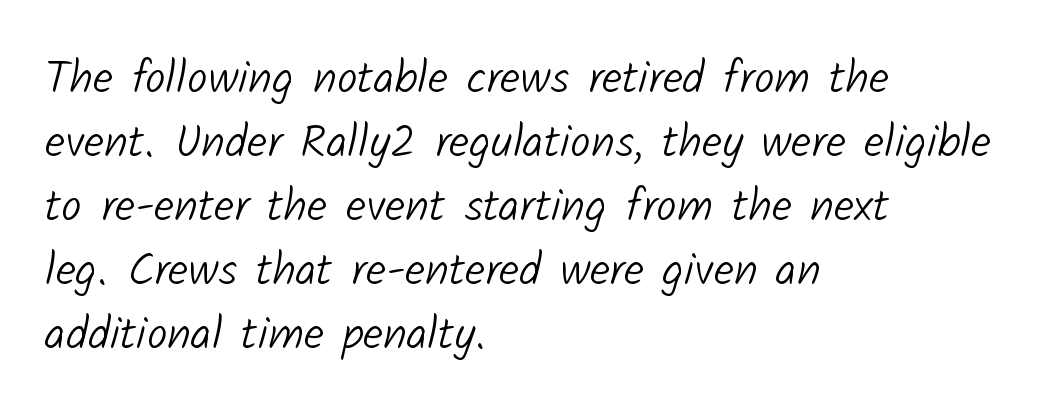
Q: Is the text bold? A: No.
Q: Is the typeface a serif or a sans-serif typeface? A: Sans-serif.
Q: Is the text underlined? A: No.
Q: How is the paragraph aligned? A: Left-aligned.
Q: Is the spacing between letters normal or unusually wide? A: Normal.
Q: Is the spacing between lines tight, normal or loose? A: Normal.
Q: Width (condensed, normal, or wide)? A: Normal.
Q: Stroke contrast? A: Low.
Q: x-height? A: Medium.
Q: Monospaced? A: No.
